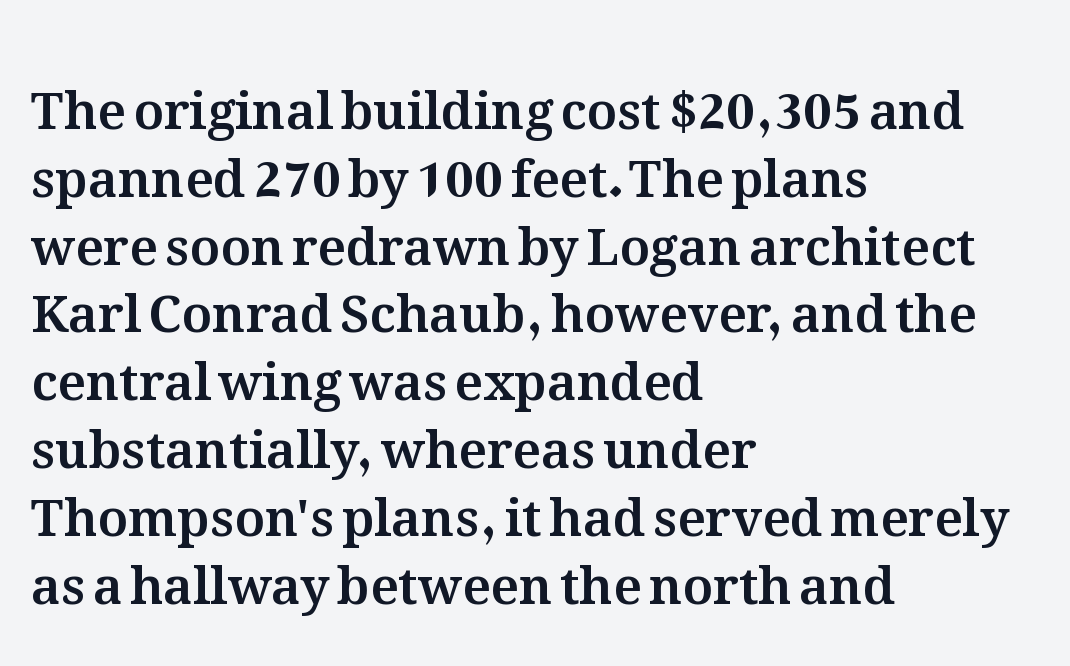
The image shows 51 px text type, upright; set left-aligned, normal line spacing (1.33x), normal letter spacing, not underlined; medium stroke contrast and a medium x-height.
